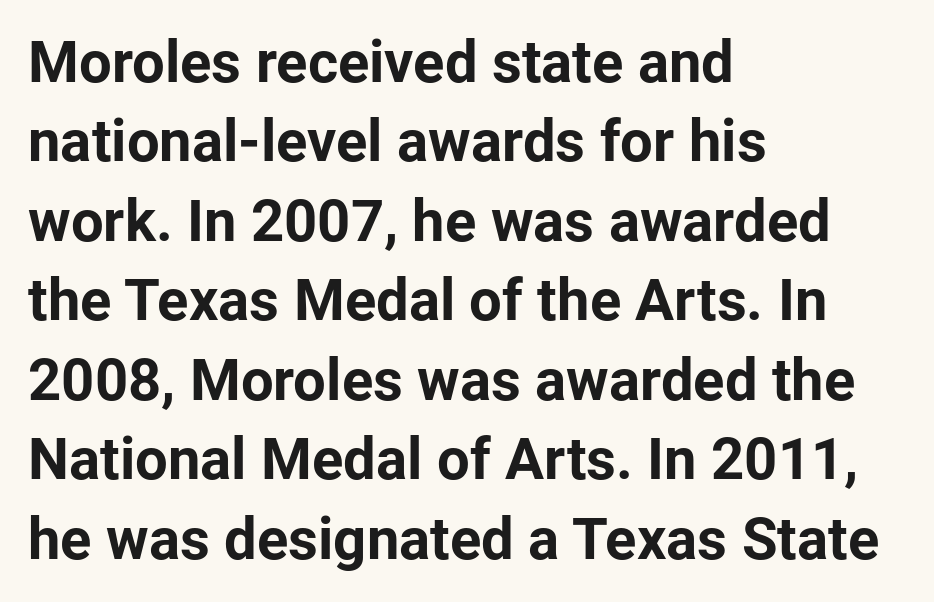
Q: Is the text bold? A: Yes.
Q: Is the text italic (slanted)? A: No, it is upright.
Q: Is the typeface a serif or a sans-serif typeface? A: Sans-serif.
Q: Is the text underlined? A: No.
Q: How is the paragraph aligned? A: Left-aligned.
Q: Is the spacing between letters normal or unusually wide? A: Normal.
Q: Is the spacing between lines tight, normal or loose? A: Normal.
Q: Width (condensed, normal, or wide)? A: Normal.
Q: Stroke contrast? A: Low.
Q: x-height? A: Medium.
Q: Monospaced? A: No.
